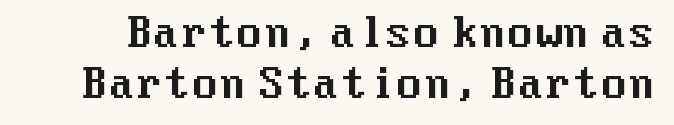
{"serif": "no", "italic": "no", "width": "normal", "stroke_contrast": "medium", "x_height": "medium", "underline": "no", "line_spacing": "normal", "line_spacing_ratio": 1.28, "letter_spacing": "normal", "letter_spacing_em": 0.0, "glyph_px": 40}
